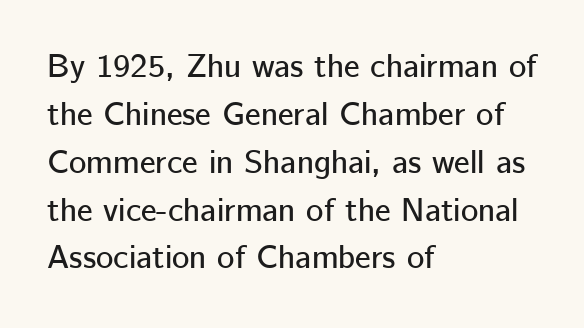
The image shows 33 px sans-serif type, upright; set left-aligned, normal line spacing (1.45x), normal letter spacing, not underlined; low stroke contrast and a medium x-height.
